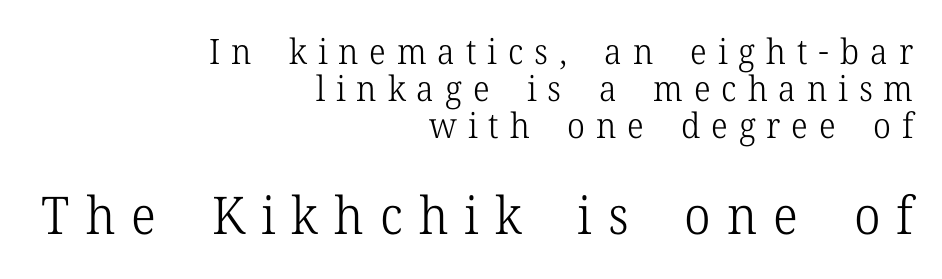
Q: Is the text bold? A: No.
Q: Is the text italic (slanted)? A: No, it is upright.
Q: Is the typeface a serif or a sans-serif typeface? A: Serif.
Q: Is the text underlined? A: No.
Q: How is the paragraph aligned? A: Right-aligned.
Q: Is the spacing between letters normal or unusually wide? A: Unusually wide.
Q: Is the spacing between lines tight, normal or loose? A: Tight.
Q: Which block of text is set in a larger size, the first (top) or the second (bottom)? A: The second (bottom) one.
Q: Width (condensed, normal, or wide)? A: Normal.
Q: Stroke contrast? A: Low.
Q: x-height? A: Medium.
Q: Monospaced? A: No.
